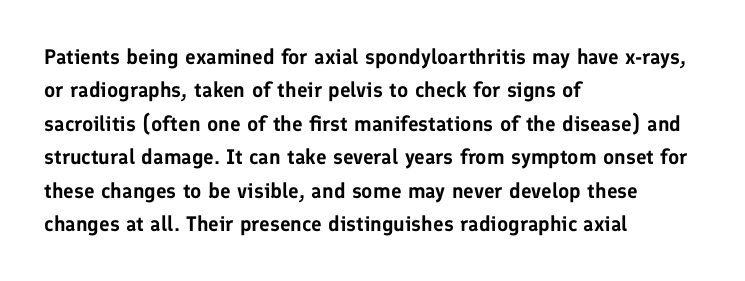
{"italic": "no", "underline": "no", "align": "left", "line_spacing": "normal", "line_spacing_ratio": 1.59, "letter_spacing": "normal", "letter_spacing_em": 0.0, "glyph_px": 21}
